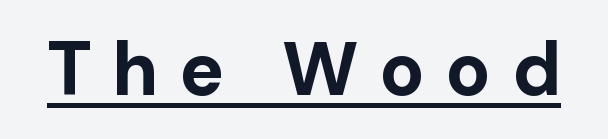
The typeface chosen for these lines omits serifs. Bold? Absolutely — the strokes are thick and heavy. Underlining? Definitely there. Italic: no, the glyphs are upright roman. Think of a printed novel: that variable character pitch is what you see here.
